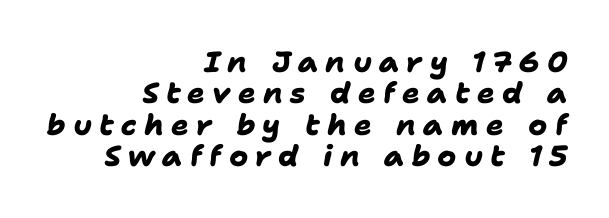
Any mark beneath the type? The region is blank. Typographically, this falls in the sans-serif category. Which margin do the lines hug? The right one — the left edge is uneven. Baseline-to-baseline distance is barely more than the letter height. Someone cranked the tracking dial way up on this one.
